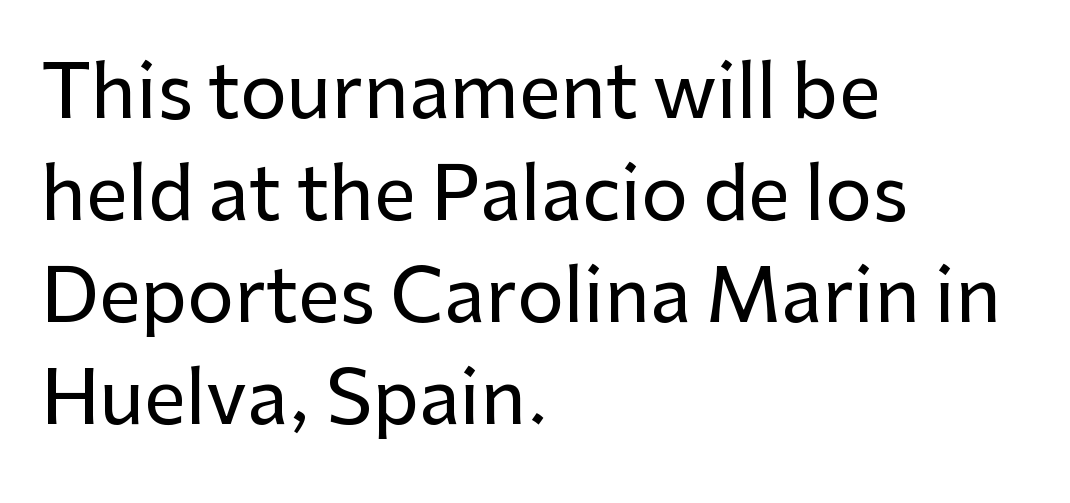
Q: Is the text italic (slanted)? A: No, it is upright.
Q: Is the typeface a serif or a sans-serif typeface? A: Sans-serif.
Q: Is the text underlined? A: No.
Q: How is the paragraph aligned? A: Left-aligned.
Q: Is the spacing between letters normal or unusually wide? A: Normal.
Q: Is the spacing between lines tight, normal or loose? A: Normal.
Q: Width (condensed, normal, or wide)? A: Normal.
Q: Stroke contrast? A: Low.
Q: x-height? A: Medium.
Q: Monospaced? A: No.
